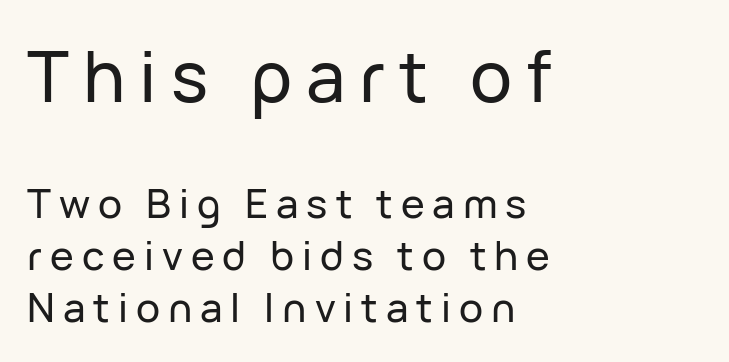
The letters advance in unequal steps, a hallmark of proportional type. Reading down the block, your eye returns to a fixed left position each line. Honestly, the row spacing looks completely unremarkable. Here the first block reads like a headline and the second like body copy. What kind of face is this? One without serifs — a sans. Is there any slant? The stems are plumb.
